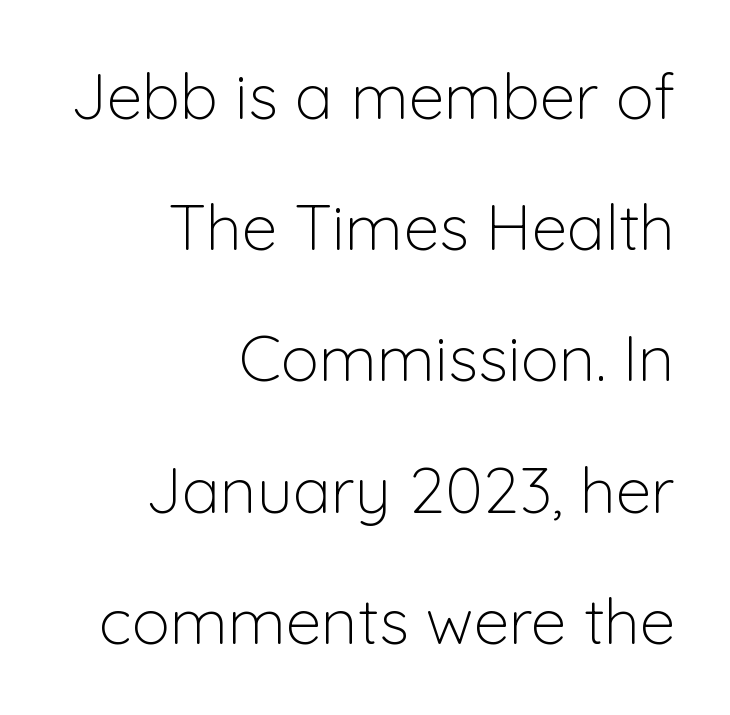
{"serif": "no", "italic": "no", "bold": "no", "weight": "light", "width": "normal", "stroke_contrast": "low", "x_height": "medium", "monospaced": "no", "underline": "no", "align": "right", "line_spacing": "loose", "line_spacing_ratio": 2.05, "letter_spacing": "normal", "letter_spacing_em": 0.0, "glyph_px": 64}
